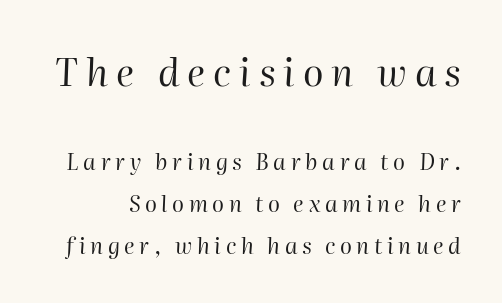
The font sits on the lighter half of the weight spectrum, regular included. Glyph-to-glyph distance is far greater than everyday printed text. Reading top to bottom, the characters get smaller at the block break. Students, observe: this is what heavily led, spacious text looks like.
